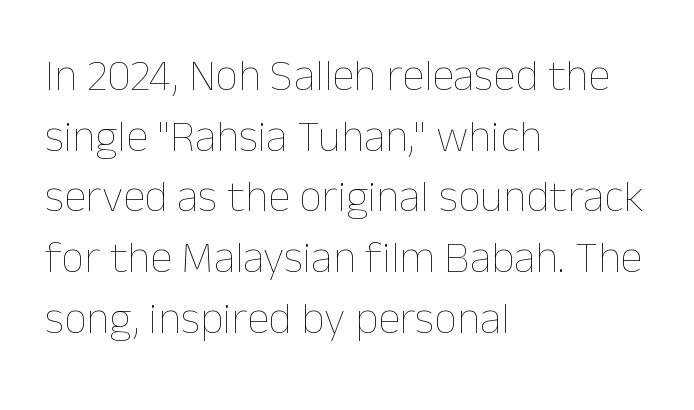
Q: Is the text bold? A: No.
Q: Is the text italic (slanted)? A: No, it is upright.
Q: Is the text underlined? A: No.
Q: How is the paragraph aligned? A: Left-aligned.
Q: Is the spacing between letters normal or unusually wide? A: Normal.
Q: Is the spacing between lines tight, normal or loose? A: Normal.
Q: Width (condensed, normal, or wide)? A: Normal.
Q: Stroke contrast? A: Low.
Q: x-height? A: Medium.
Q: Monospaced? A: No.
